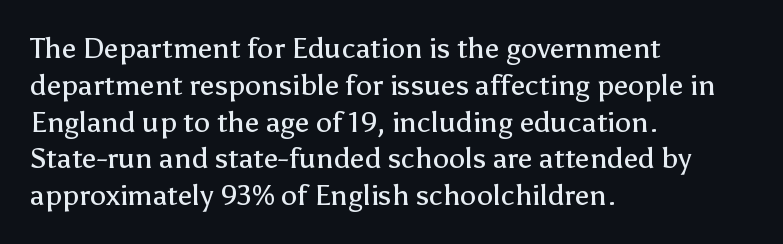
Q: Is the text bold? A: No.
Q: Is the text italic (slanted)? A: No, it is upright.
Q: Is the typeface a serif or a sans-serif typeface? A: Sans-serif.
Q: Is the text underlined? A: No.
Q: How is the paragraph aligned? A: Left-aligned.
Q: Is the spacing between letters normal or unusually wide? A: Normal.
Q: Is the spacing between lines tight, normal or loose? A: Normal.
Q: Width (condensed, normal, or wide)? A: Normal.
Q: Stroke contrast? A: Low.
Q: x-height? A: Medium.
Q: Monospaced? A: No.
